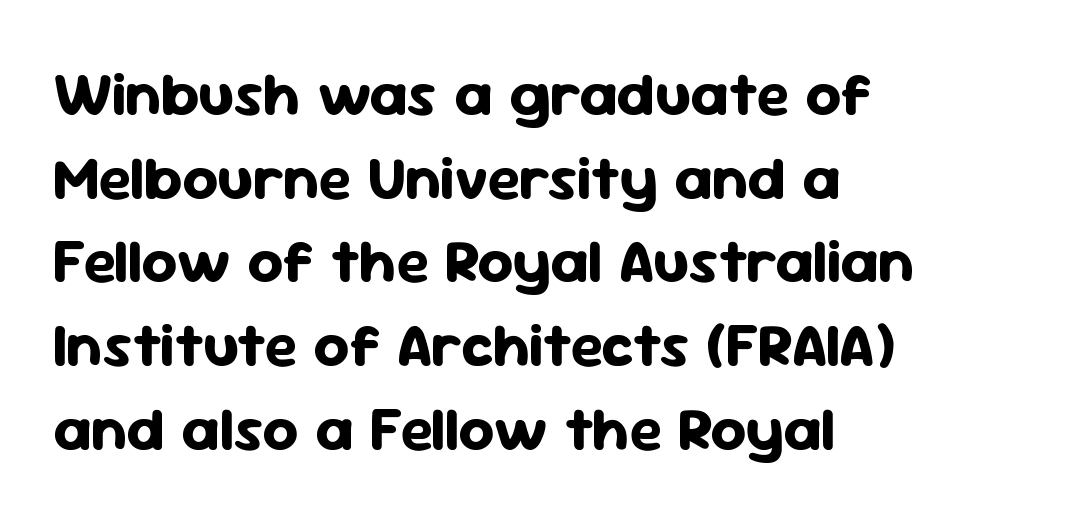
{"serif": "no", "italic": "no", "bold": "yes", "weight": "bold", "width": "normal", "stroke_contrast": "low", "x_height": "medium", "monospaced": "no", "underline": "no", "align": "left", "line_spacing": "normal", "line_spacing_ratio": 1.35, "letter_spacing": "normal", "letter_spacing_em": 0.0, "glyph_px": 62}
